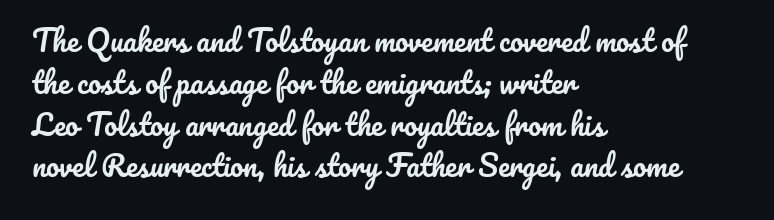
{"width": "normal", "stroke_contrast": "low", "x_height": "small", "monospaced": "no", "underline": "no", "align": "left", "line_spacing": "normal", "line_spacing_ratio": 1.44, "letter_spacing": "normal", "letter_spacing_em": 0.0, "glyph_px": 29}
